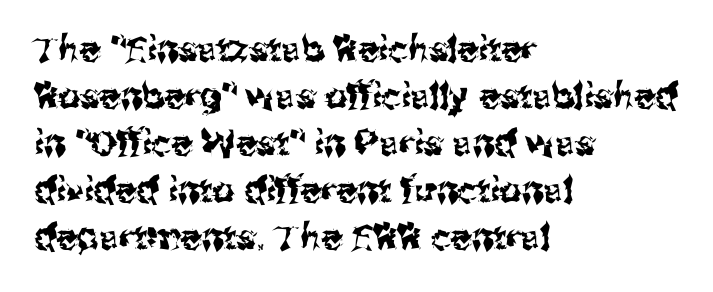
The image shows 35 px sans-serif type, upright; set left-aligned, normal line spacing (1.34x), normal letter spacing, not underlined; medium stroke contrast and a medium x-height.
